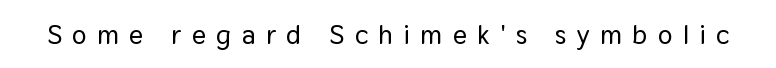
{"italic": "no", "underline": "no", "letter_spacing": "wide", "letter_spacing_em": 0.39, "glyph_px": 27}
